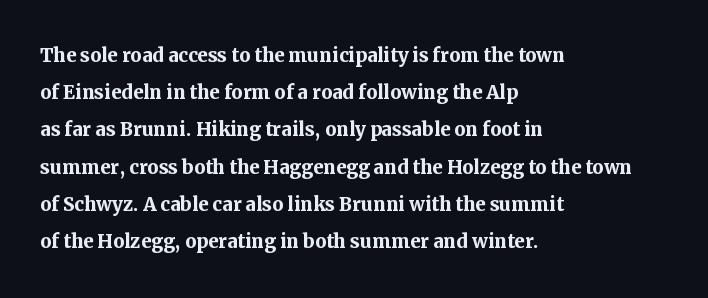
{"italic": "no", "bold": "yes", "underline": "no", "align": "left", "line_spacing": "normal", "line_spacing_ratio": 1.49, "letter_spacing": "normal", "letter_spacing_em": 0.0, "glyph_px": 25}
